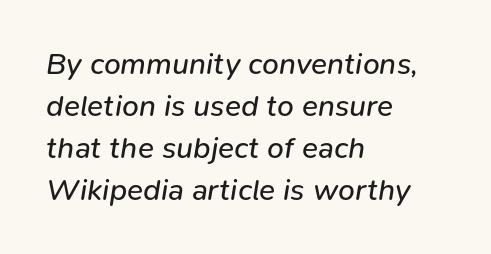
Check the space under the baseline: it is left empty. The lines in this sample share a left origin and differ only in where they stop. Compared with typical body copy, the letter spacing here is the same. This is oblique type, the kind used for emphasis or titles.
